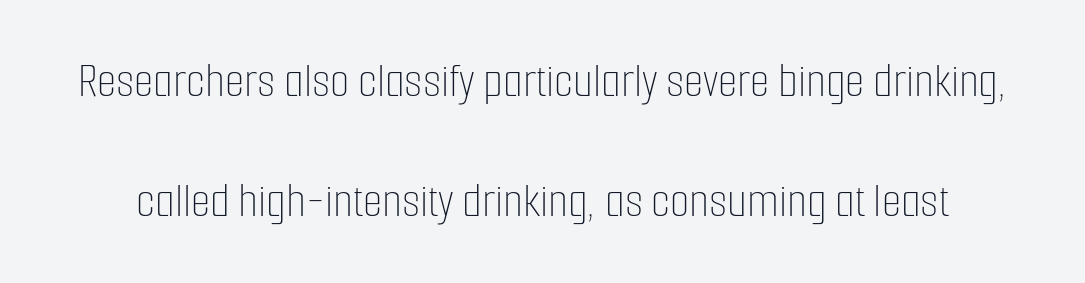
The image shows 50 px thin, condensed type, upright; set loose line spacing (2.41x), normal letter spacing, not underlined; low stroke contrast and a medium x-height.
